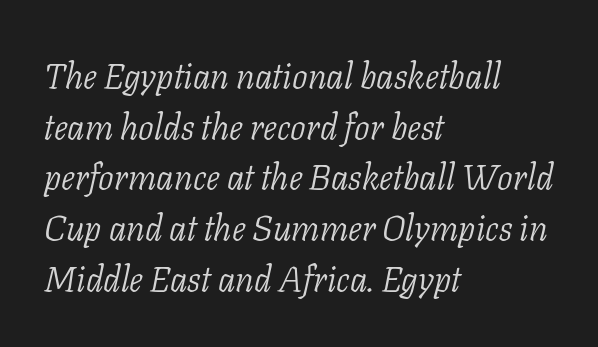
Proportional: the letters do not fall into vertical columns. Letters have the restrained weight of plain body copy at most. The axis of the letterforms is tilted away from vertical. The rendering anchors every line to the left-hand side. How would I describe the line gaps? Plain and ordinary. Look at the tracking — it's just the regular setting, nothing added.
